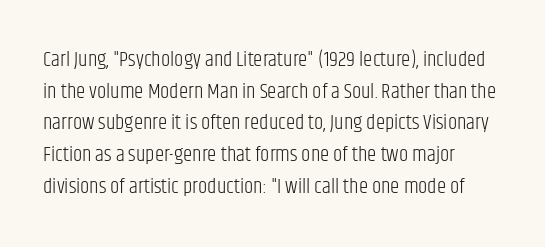
{"italic": "no", "bold": "no", "underline": "no", "align": "left", "line_spacing": "normal", "line_spacing_ratio": 1.51, "letter_spacing": "normal", "letter_spacing_em": 0.0, "glyph_px": 21}
